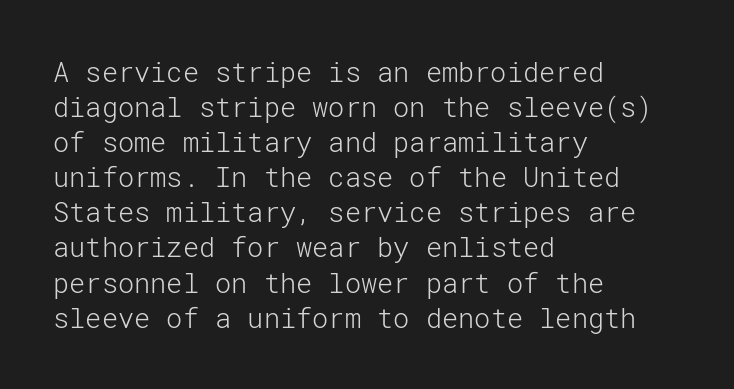
Q: Is the text bold? A: No.
Q: Is the text italic (slanted)? A: No, it is upright.
Q: Is the text underlined? A: No.
Q: How is the paragraph aligned? A: Left-aligned.
Q: Is the spacing between letters normal or unusually wide? A: Normal.
Q: Is the spacing between lines tight, normal or loose? A: Normal.
